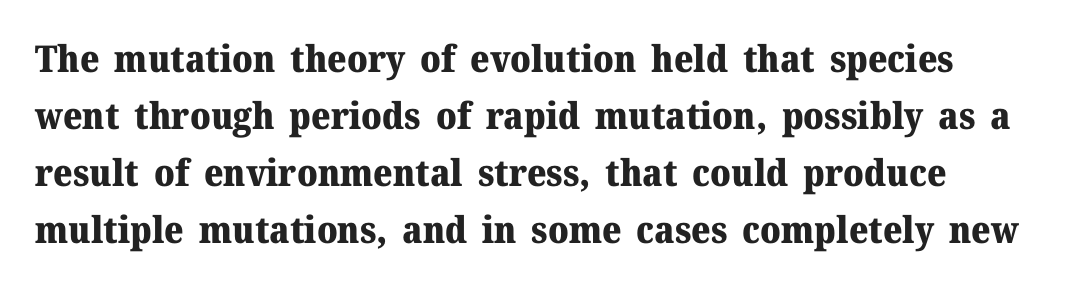
The block of text has a typical density, with ordinary space between rows. Note the varied advance widths — an 'i' is clearly narrower than an 'm'. No extra tracking has been applied to these lines. The baseline area is clear. These lines were composed using upright roman letters. Each letter's strokes conclude with small projecting serifs.
